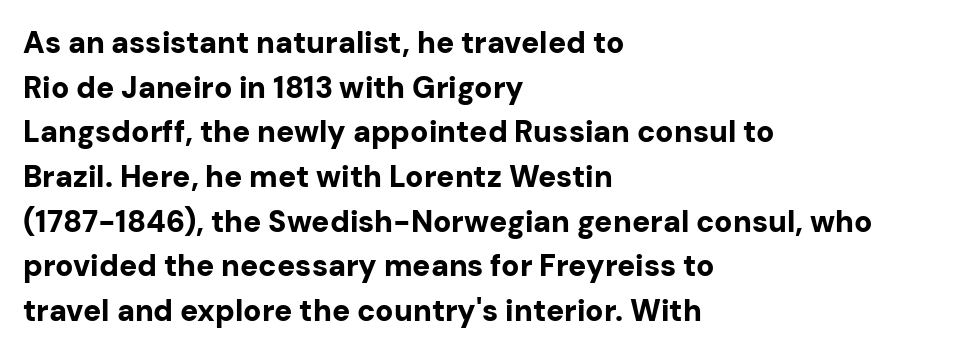
The image shows 30 px bold sans-serif type, upright; set left-aligned, normal line spacing (1.49x), normal letter spacing, not underlined; low stroke contrast and a medium x-height.
